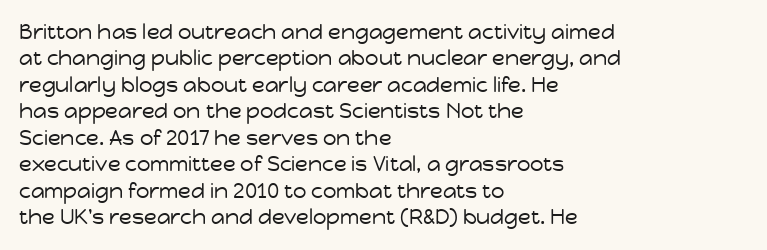
{"italic": "no", "bold": "no", "underline": "no", "align": "left", "line_spacing": "normal", "line_spacing_ratio": 1.26, "letter_spacing": "normal", "letter_spacing_em": 0.0, "glyph_px": 21}
